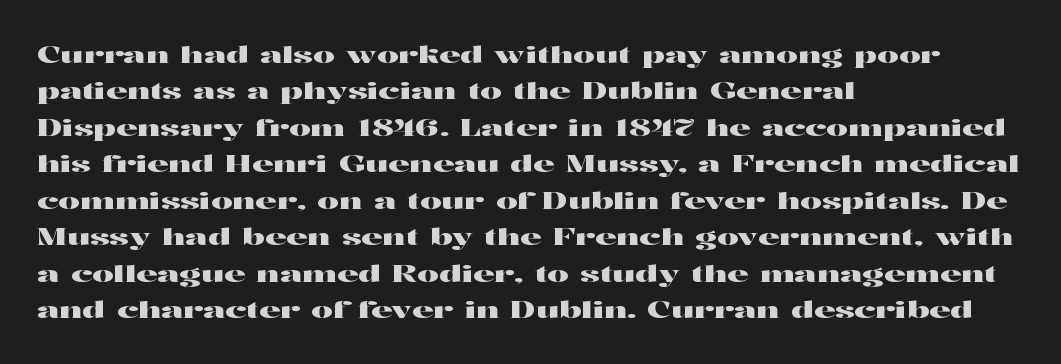
The image shows 24 px text type, upright; set left-aligned, normal line spacing (1.52x), normal letter spacing, not underlined.
